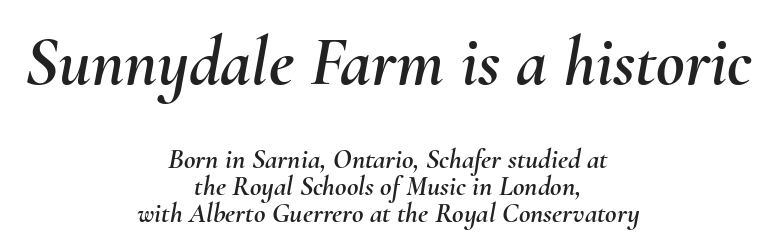
Q: Is the text italic (slanted)? A: Yes, it leans right by about 10 degrees.
Q: Is the text underlined? A: No.
Q: How is the paragraph aligned? A: Centered.
Q: Is the spacing between letters normal or unusually wide? A: Normal.
Q: Is the spacing between lines tight, normal or loose? A: Tight.
Q: Which block of text is set in a larger size, the first (top) or the second (bottom)? A: The first (top) one.
Q: Width (condensed, normal, or wide)? A: Normal.
Q: Stroke contrast? A: Medium.
Q: x-height? A: Small.
Q: Monospaced? A: No.
